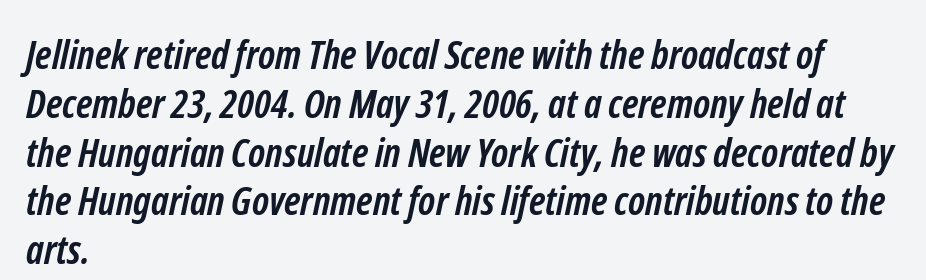
Q: Is the text bold? A: Yes.
Q: Is the typeface a serif or a sans-serif typeface? A: Sans-serif.
Q: Is the text underlined? A: No.
Q: How is the paragraph aligned? A: Left-aligned.
Q: Is the spacing between letters normal or unusually wide? A: Normal.
Q: Width (condensed, normal, or wide)? A: Condensed.
Q: Stroke contrast? A: Low.
Q: x-height? A: Medium.
Q: Monospaced? A: No.
